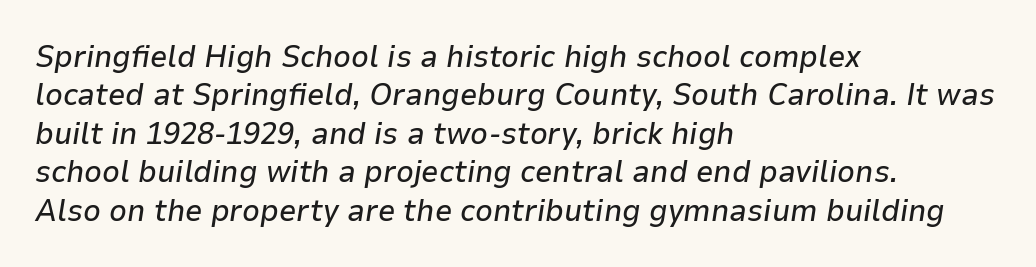
{"italic": "yes", "lean": "right", "slant_degrees": 9, "width": "normal", "stroke_contrast": "low", "x_height": "medium", "monospaced": "no", "underline": "no", "align": "left", "line_spacing_ratio": 1.24, "letter_spacing": "normal", "letter_spacing_em": 0.0, "glyph_px": 31}
